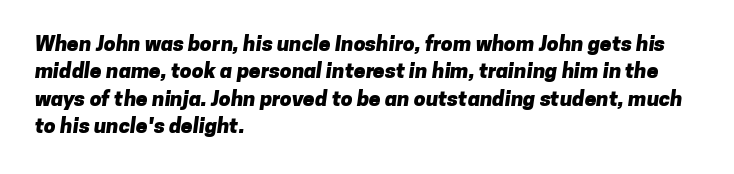
The image shows 21 px bold type; set left-aligned, normal line spacing (1.3x), normal letter spacing, not underlined.
